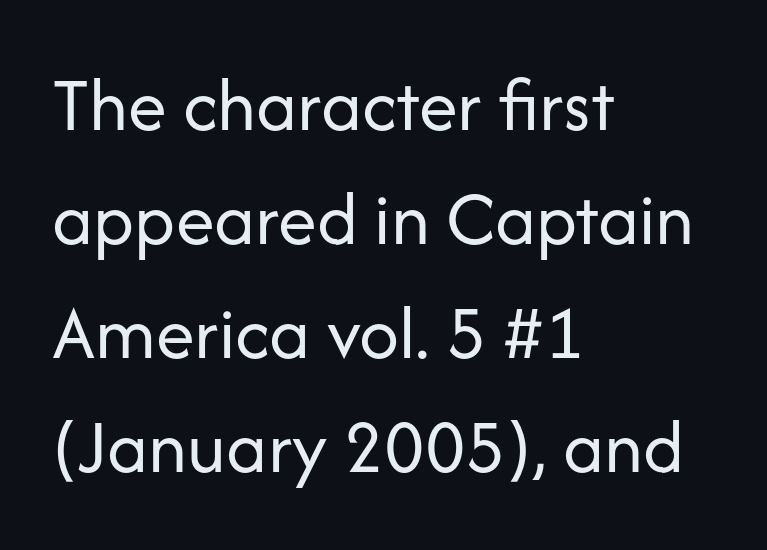
Nobody drew a line under any word here. Compared with typical body copy, the letter spacing here is the same. Is there any slant? The stems are plumb. Stroke mass is kept to a normal reading level or below. These lines stack with their left ends in a neat column.
